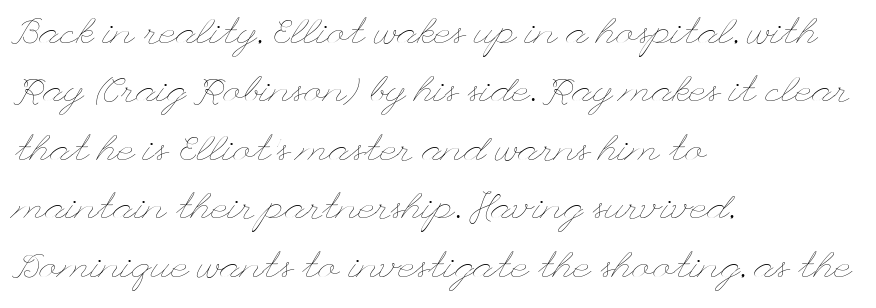
Q: Is the text bold? A: No.
Q: Is the text italic (slanted)? A: Yes.
Q: Is the text underlined? A: No.
Q: How is the paragraph aligned? A: Left-aligned.
Q: Is the spacing between letters normal or unusually wide? A: Normal.
Q: Is the spacing between lines tight, normal or loose? A: Normal.
Q: Width (condensed, normal, or wide)? A: Wide.
Q: Stroke contrast? A: Low.
Q: x-height? A: Small.
